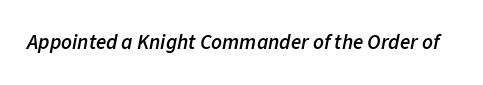
The image shows 21 px text type, italic (leaning right); set normal letter spacing, not underlined.
